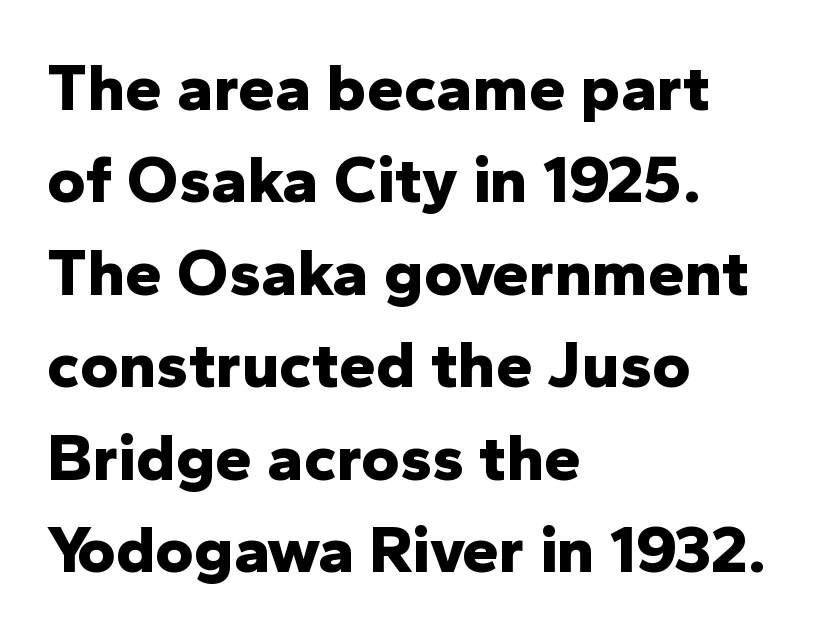
{"serif": "no", "italic": "no", "bold": "yes", "weight": "bold", "width": "normal", "stroke_contrast": "low", "x_height": "medium", "monospaced": "no", "underline": "no", "align": "left", "line_spacing": "normal", "line_spacing_ratio": 1.4, "letter_spacing": "normal", "letter_spacing_em": 0.0, "glyph_px": 66}
